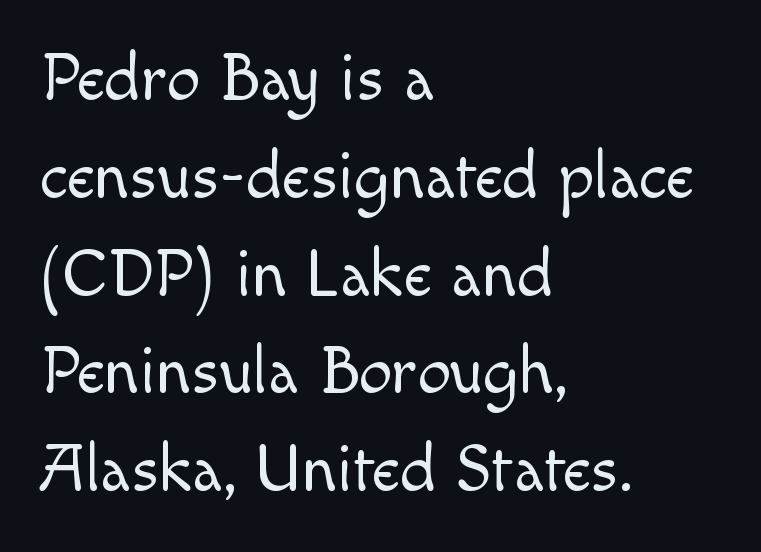
Q: Is the text bold? A: No.
Q: Is the text italic (slanted)? A: No, it is upright.
Q: Is the typeface a serif or a sans-serif typeface? A: Sans-serif.
Q: Is the text underlined? A: No.
Q: How is the paragraph aligned? A: Left-aligned.
Q: Is the spacing between letters normal or unusually wide? A: Normal.
Q: Is the spacing between lines tight, normal or loose? A: Normal.
Q: Width (condensed, normal, or wide)? A: Normal.
Q: x-height? A: Small.
Q: Monospaced? A: No.
